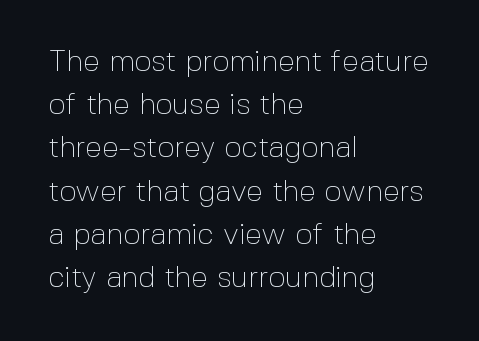
{"serif": "no", "italic": "no", "bold": "no", "weight": "thin", "width": "normal", "x_height": "medium", "monospaced": "no", "underline": "no", "align": "left", "line_spacing": "normal", "line_spacing_ratio": 1.44, "letter_spacing": "normal", "letter_spacing_em": 0.0, "glyph_px": 30}
